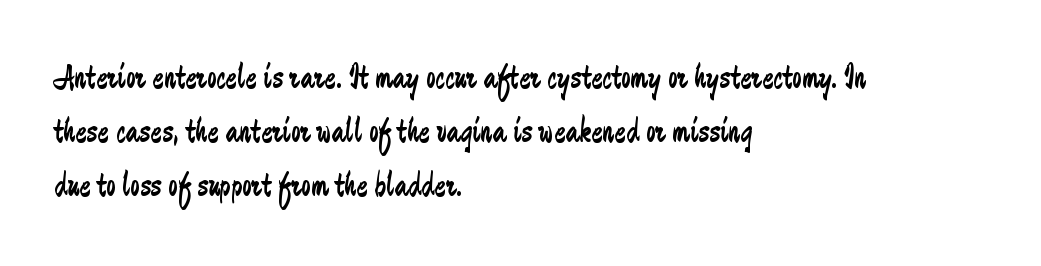
{"serif": "no", "bold": "no", "weight": "regular", "width": "condensed", "stroke_contrast": "low", "x_height": "small", "monospaced": "no", "underline": "no", "align": "left", "line_spacing": "normal", "line_spacing_ratio": 1.59, "letter_spacing": "normal", "letter_spacing_em": 0.0, "glyph_px": 34}
